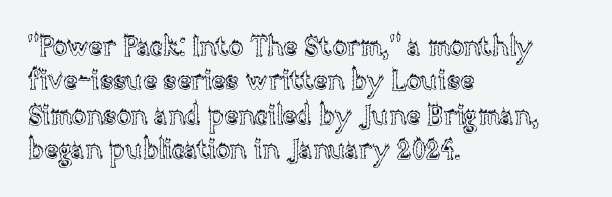
Do the letters lean? They stand straight. Lines of text with bare space underneath. The passage shown stacks its lines at a standard gap. Casual observation: everything's shoved over to the left.
